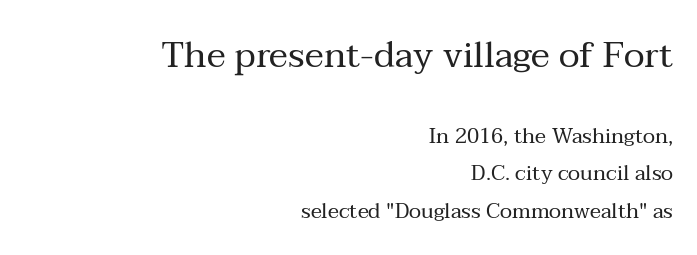
{"serif": "yes", "italic": "no", "bold": "no", "weight": "regular", "width": "normal", "stroke_contrast": "medium", "x_height": "medium", "monospaced": "no", "underline": "no", "align": "right", "line_spacing_ratio": 1.8, "letter_spacing": "normal", "letter_spacing_em": 0.0, "larger_block": "first", "size_ratio": 1.71, "glyph_px": 36}
